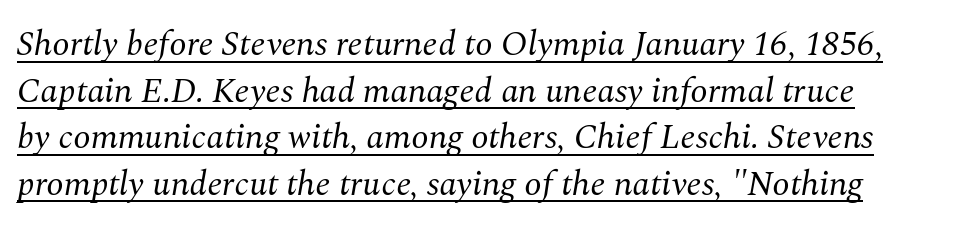
The image shows 35 px regular-weight serif type, italic (leaning right); set left-aligned, normal line spacing (1.33x), normal letter spacing, underlined; medium stroke contrast and a medium x-height.
